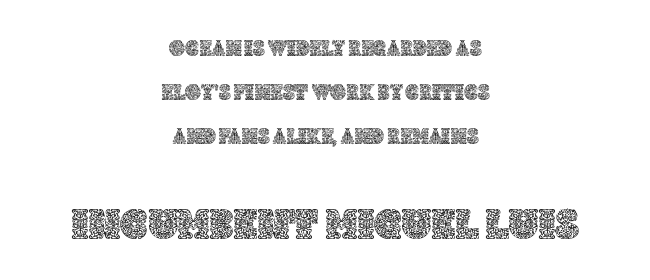
The image shows 44 px text type, upright; set centered, loose line spacing (2.01x), normal letter spacing, not underlined; the second (bottom) block is 2.0x larger; a large x-height.
